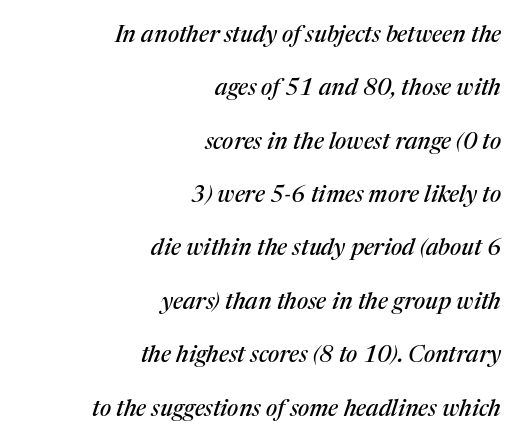
The image shows 23 px text type, italic (leaning right); set right-aligned, loose line spacing (2.32x), normal letter spacing, not underlined.
